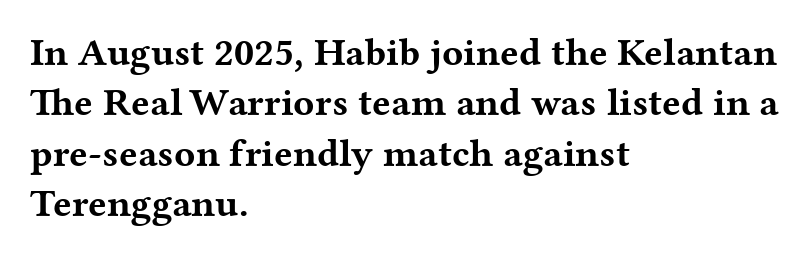
Underlining? Definitely not there. The lettering holds an erect, upright posture throughout. The face used here has the dense, thick strokes of a bold. This rendering employs a face with finishing strokes, i.e., a serif. This sample is left-justified, so line endings fall wherever the words run out.
